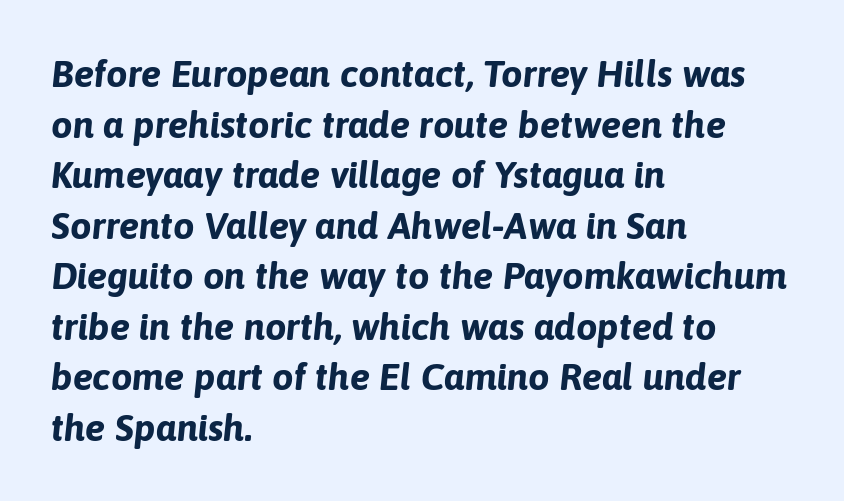
{"italic": "yes", "lean": "right", "slant_degrees": 6, "bold": "yes", "weight": "bold", "width": "normal", "stroke_contrast": "low", "x_height": "medium", "monospaced": "no", "underline": "no", "align": "left", "line_spacing": "normal", "line_spacing_ratio": 1.33, "letter_spacing": "normal", "letter_spacing_em": 0.0, "glyph_px": 38}
